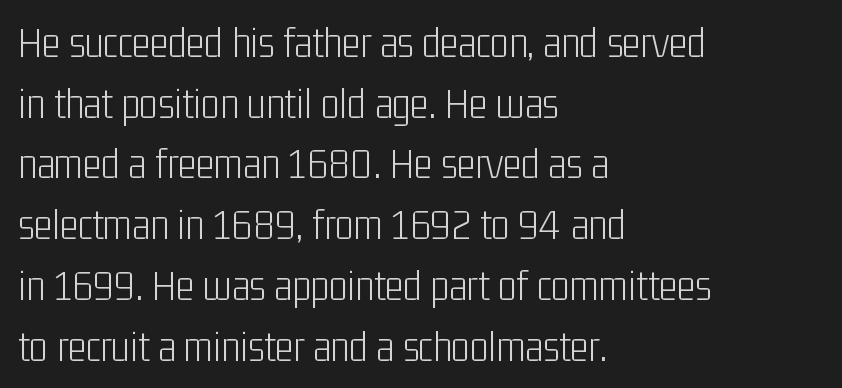
The image shows 44 px light, condensed sans-serif type, upright; set left-aligned, normal line spacing (1.38x), normal letter spacing, not underlined; low stroke contrast and a medium x-height.
